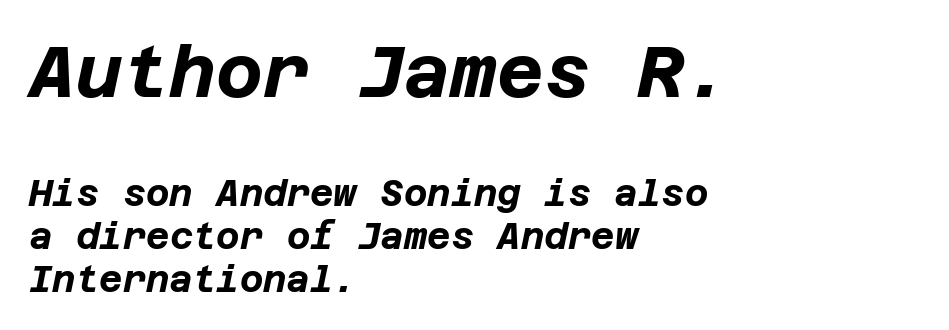
A student would notice the top passage is typeset larger than what follows. A student would call this left alignment; a typographer would say flush left, rag right. Characters are canted at an angle relative to the baseline's perpendicular. Typographic density is high because the face is bold.
